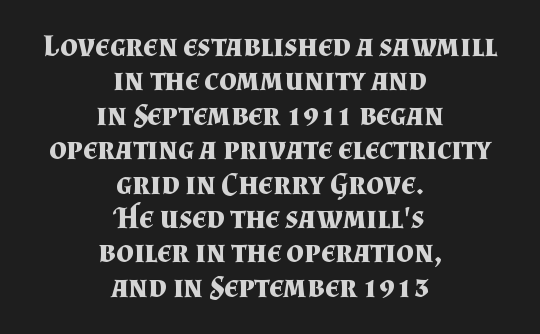
The image shows 31 px bold serif type, upright; set centered, tight line spacing (1.11x), normal letter spacing, not underlined; medium stroke contrast and a small x-height.
